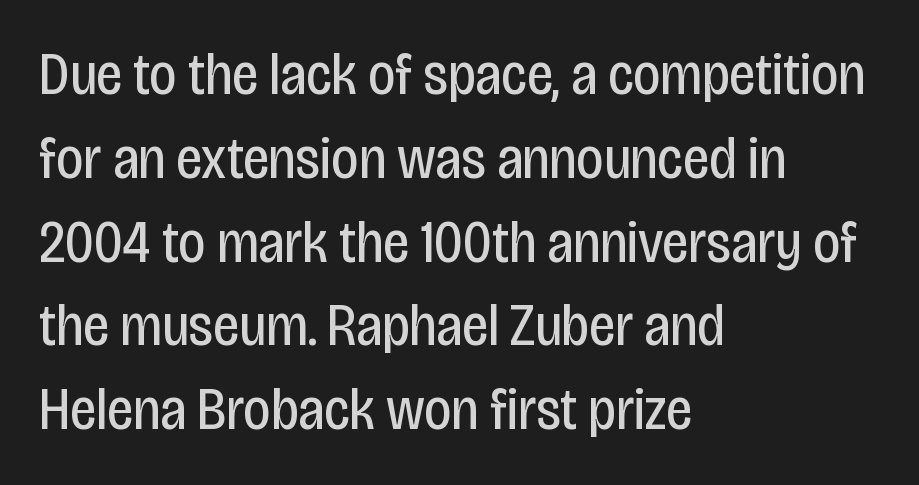
The image shows 59 px regular-weight, condensed sans-serif type, upright; set left-aligned, normal line spacing (1.42x), normal letter spacing, not underlined; low stroke contrast and a large x-height.
